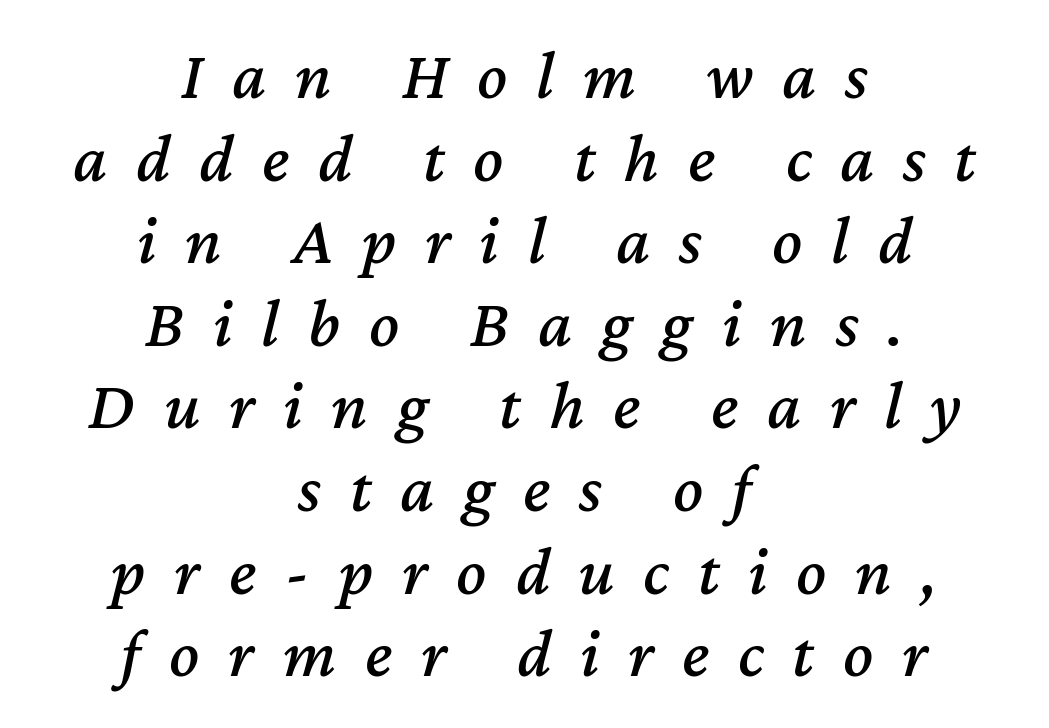
The image shows 70 px text type, italic (leaning right); set centered, line spacing 1.18x, unusually wide letter spacing (+0.41 em), not underlined; medium stroke contrast and a medium x-height.
